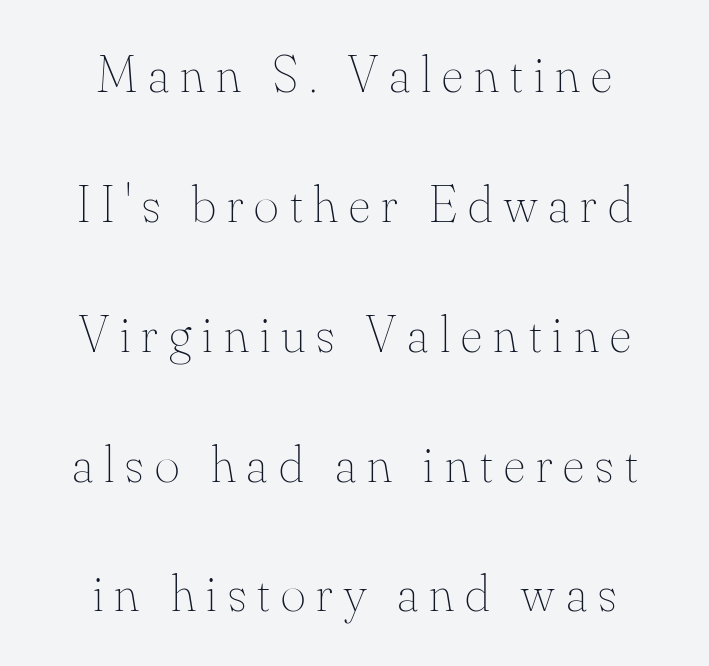
The image shows 53 px thin type, upright; set centered, loose line spacing (2.45x), unusually wide letter spacing (+0.21 em), not underlined; medium stroke contrast and a small x-height.
